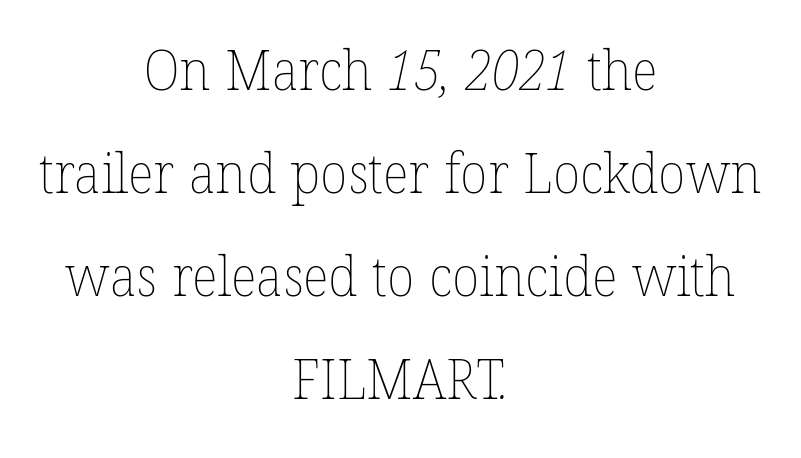
Weight class: somewhere from thin through regular. The passage shown is not underscored anywhere. Nobody touched the tracking dial on this one. The paragraph shown floats in the horizontal middle.
